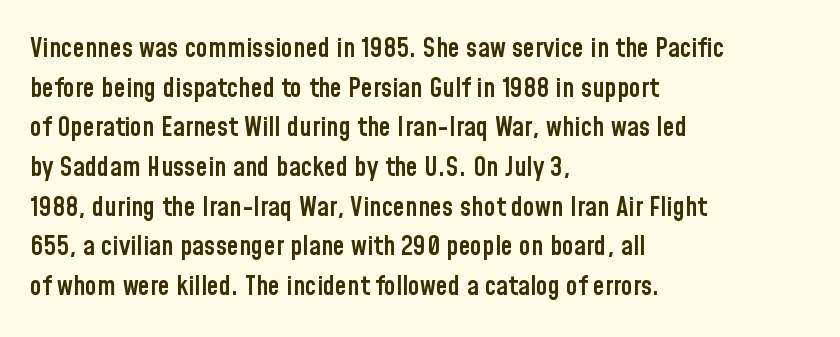
The image shows 27 px text type, upright; set left-aligned, normal line spacing (1.47x), normal letter spacing, not underlined.
